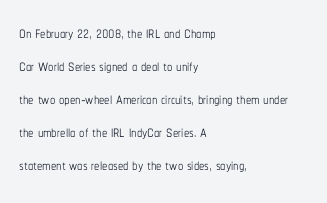
{"italic": "no", "bold": "no", "underline": "no", "align": "left", "line_spacing": "normal", "line_spacing_ratio": 1.57, "letter_spacing": "normal", "letter_spacing_em": 0.0, "glyph_px": 21}
